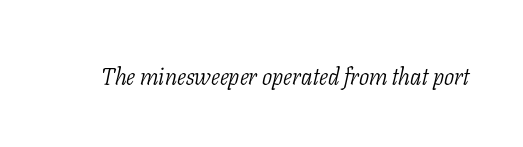
Q: Is the text bold? A: No.
Q: Is the text italic (slanted)? A: Yes, it leans right by about 11 degrees.
Q: Is the text underlined? A: No.
Q: Is the spacing between letters normal or unusually wide? A: Normal.
